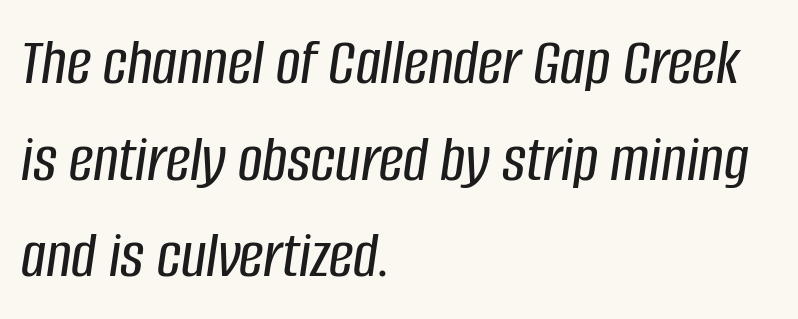
{"italic": "yes", "lean": "right", "slant_degrees": 8, "width": "condensed", "stroke_contrast": "low", "x_height": "large", "monospaced": "no", "underline": "no", "align": "left", "line_spacing": "normal", "line_spacing_ratio": 1.42, "letter_spacing": "normal", "letter_spacing_em": 0.0, "glyph_px": 68}
